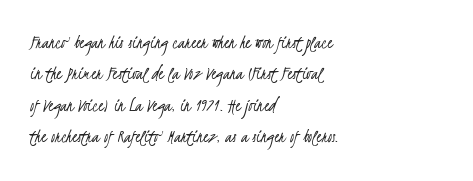
The image shows 20 px text type; set left-aligned, normal line spacing (1.57x), normal letter spacing, not underlined.
